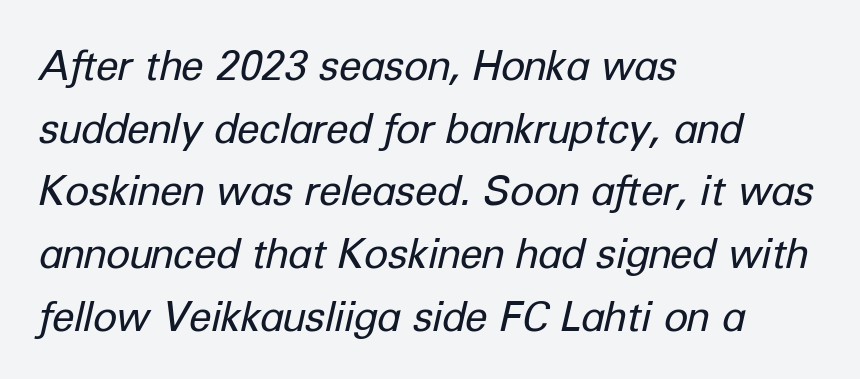
A typesetter would call this proportional, since set widths differ per character. Horizontal bands of white between lines are of average thickness. The typesetting does not lean heavy: it is not bold. Style check: oblique. The setting favours the left margin, as ordinary paragraphs usually do. Underline: absent.
